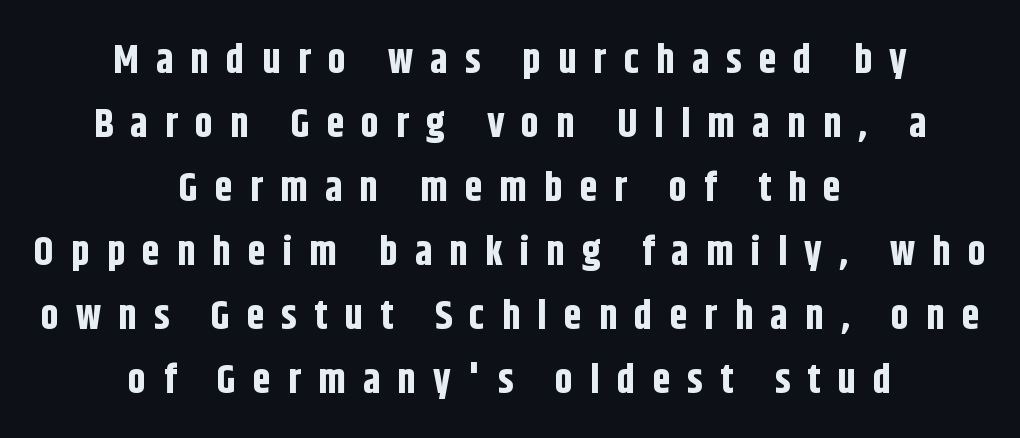
Q: Is the text bold? A: Yes.
Q: Is the text italic (slanted)? A: No, it is upright.
Q: Is the typeface a serif or a sans-serif typeface? A: Sans-serif.
Q: Is the text underlined? A: No.
Q: How is the paragraph aligned? A: Centered.
Q: Is the spacing between letters normal or unusually wide? A: Unusually wide.
Q: Is the spacing between lines tight, normal or loose? A: Normal.
Q: Width (condensed, normal, or wide)? A: Condensed.
Q: Stroke contrast? A: Low.
Q: x-height? A: Large.
Q: Monospaced? A: No.
